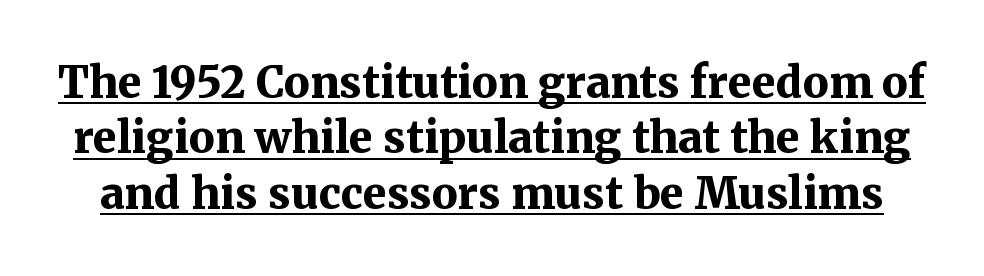
Nobody touched the tracking dial on this one. Look at the stroke-to-counter ratio: heavy, a bold. Each line of the rendering has a horizontal stroke beneath the glyphs. Character widths vary here, with narrow letters taking less room than wide ones. These lines were composed using upright roman letters. Normally led — the rows are evenly, conventionally spaced.
